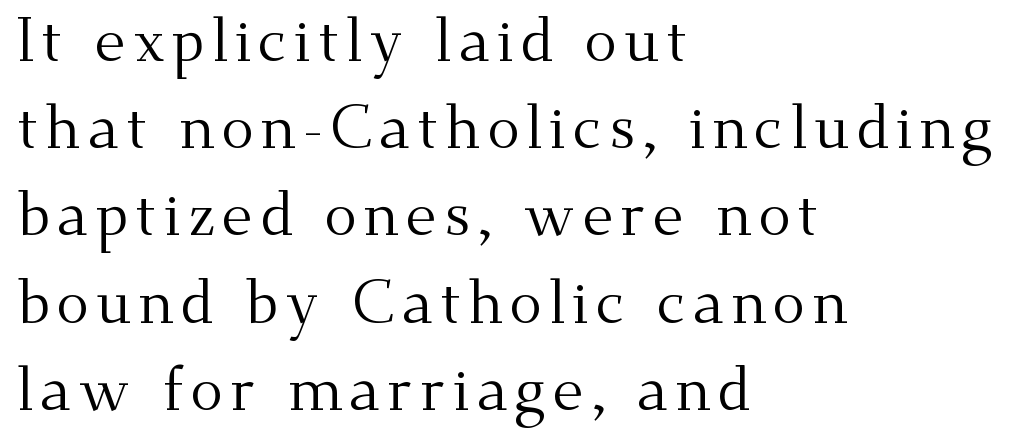
{"serif": "yes", "italic": "no", "bold": "no", "weight": "regular", "width": "normal", "stroke_contrast": "medium", "x_height": "small", "monospaced": "no", "underline": "no", "align": "left", "line_spacing": "normal", "line_spacing_ratio": 1.43, "glyph_px": 61}
